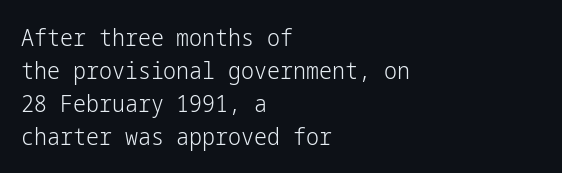
{"italic": "no", "bold": "no", "underline": "no", "align": "left", "line_spacing": "normal", "line_spacing_ratio": 1.43, "letter_spacing": "normal", "letter_spacing_em": 0.0, "glyph_px": 23}
